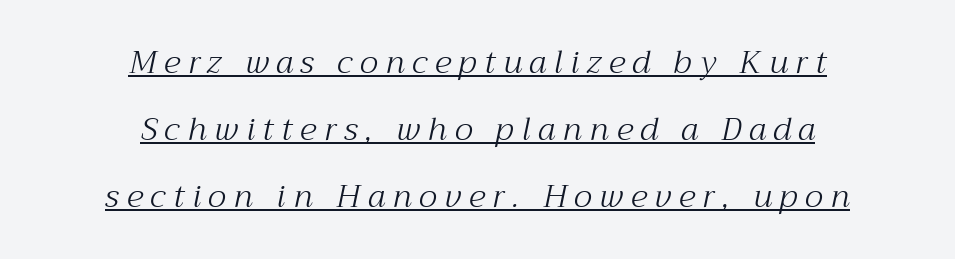
The image shows 32 px light serif type, italic (leaning right); set centered, loose line spacing (2.09x), unusually wide letter spacing (+0.24 em), underlined; medium stroke contrast and a medium x-height.
